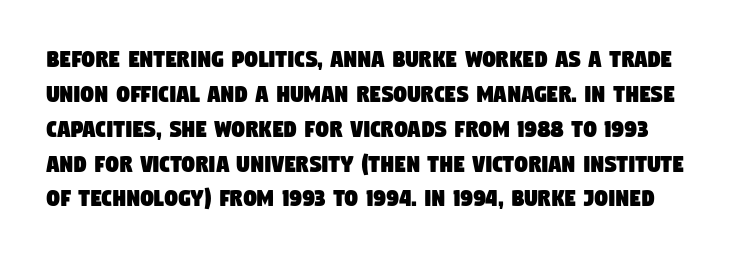
The string is rendered with underlining switched off. A normal amount of white space separates one row of letters from the next. Is the letter spacing exaggerated? No — it looks like the ordinary default.
